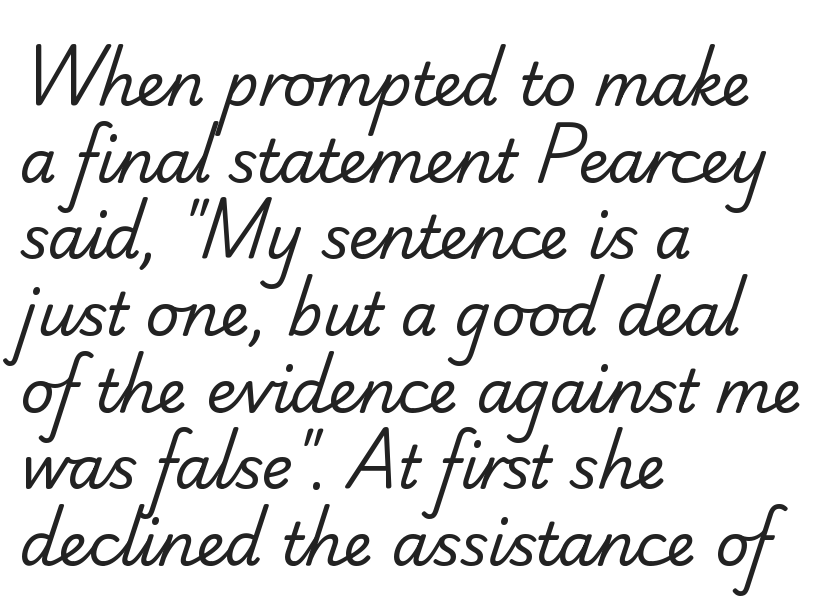
Q: Is the text bold? A: No.
Q: Is the typeface a serif or a sans-serif typeface? A: Sans-serif.
Q: Is the text underlined? A: No.
Q: How is the paragraph aligned? A: Left-aligned.
Q: Is the spacing between letters normal or unusually wide? A: Normal.
Q: Is the spacing between lines tight, normal or loose? A: Normal.
Q: Width (condensed, normal, or wide)? A: Normal.
Q: Stroke contrast? A: Low.
Q: x-height? A: Small.
Q: Monospaced? A: No.
